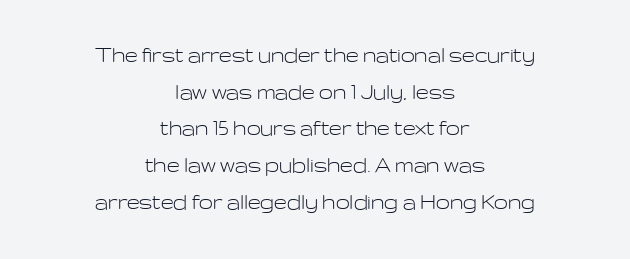
The image shows 25 px text type, upright; set centered, normal line spacing (1.47x), normal letter spacing, not underlined.
